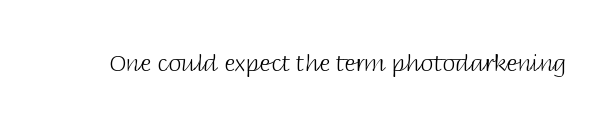
{"italic": "no", "bold": "no", "underline": "no", "letter_spacing": "normal", "letter_spacing_em": 0.0, "glyph_px": 23}
